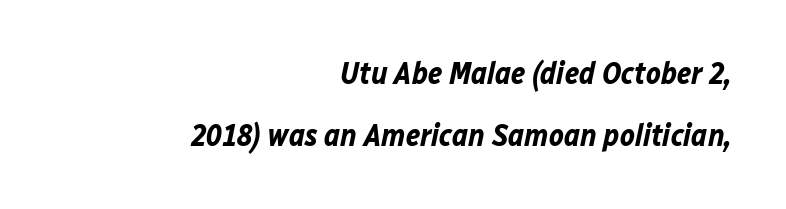
{"italic": "yes", "lean": "right", "slant_degrees": 12, "bold": "yes", "weight": "bold", "width": "normal", "stroke_contrast": "low", "x_height": "medium", "monospaced": "no", "underline": "no", "align": "right", "line_spacing": "loose", "line_spacing_ratio": 2.01, "letter_spacing": "normal", "letter_spacing_em": 0.0, "glyph_px": 31}
